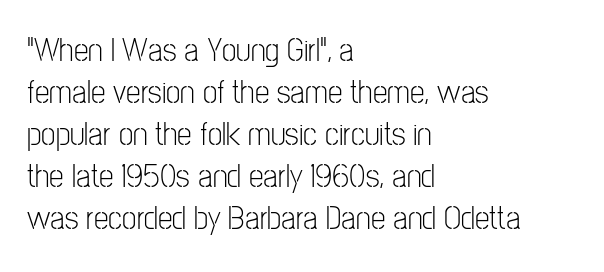
{"serif": "no", "italic": "no", "bold": "no", "weight": "light", "width": "condensed", "stroke_contrast": "low", "x_height": "medium", "monospaced": "no", "underline": "no", "align": "left", "line_spacing": "normal", "line_spacing_ratio": 1.27, "letter_spacing": "normal", "letter_spacing_em": 0.0, "glyph_px": 33}
